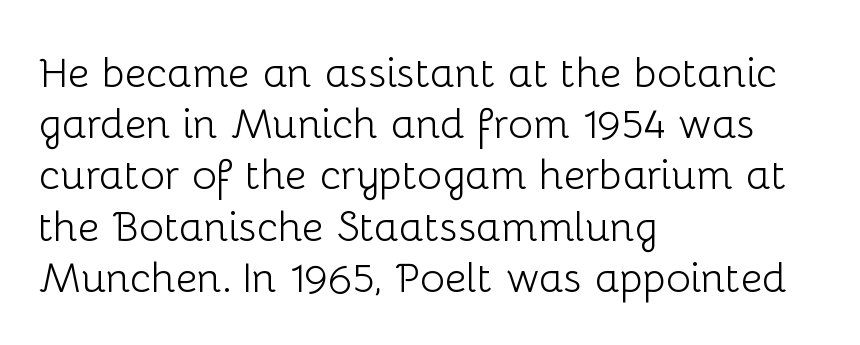
{"serif": "no", "italic": "no", "bold": "no", "weight": "light", "width": "normal", "stroke_contrast": "low", "x_height": "medium", "monospaced": "no", "underline": "no", "align": "left", "line_spacing_ratio": 1.22, "letter_spacing": "normal", "letter_spacing_em": 0.0, "glyph_px": 42}
